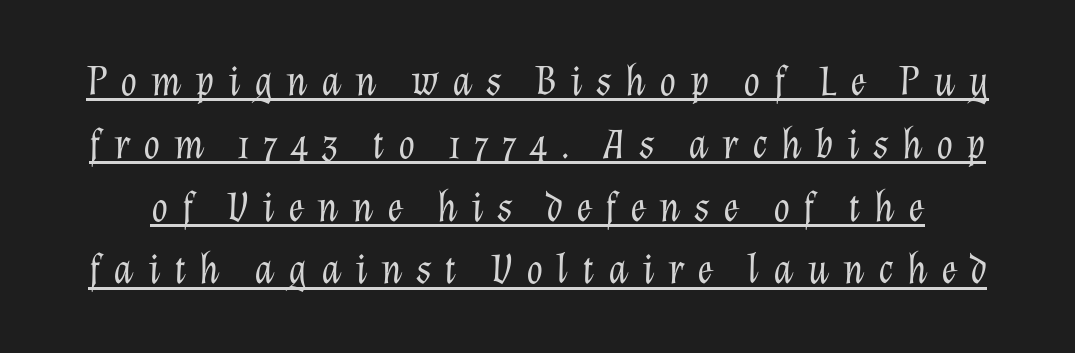
{"italic": "yes", "lean": "right", "slant_degrees": 12, "bold": "no", "weight": "light", "width": "normal", "stroke_contrast": "low", "x_height": "medium", "monospaced": "no", "underline": "yes", "line_spacing": "normal", "line_spacing_ratio": 1.46, "letter_spacing": "wide", "letter_spacing_em": 0.31, "glyph_px": 43}
